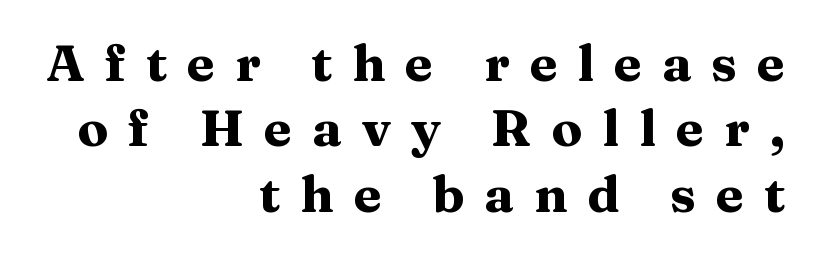
Q: Is the text bold? A: Yes.
Q: Is the text italic (slanted)? A: No, it is upright.
Q: Is the typeface a serif or a sans-serif typeface? A: Serif.
Q: Is the text underlined? A: No.
Q: How is the paragraph aligned? A: Right-aligned.
Q: Is the spacing between letters normal or unusually wide? A: Unusually wide.
Q: Is the spacing between lines tight, normal or loose? A: Normal.
Q: Width (condensed, normal, or wide)? A: Wide.
Q: Stroke contrast? A: Medium.
Q: x-height? A: Medium.
Q: Monospaced? A: No.
